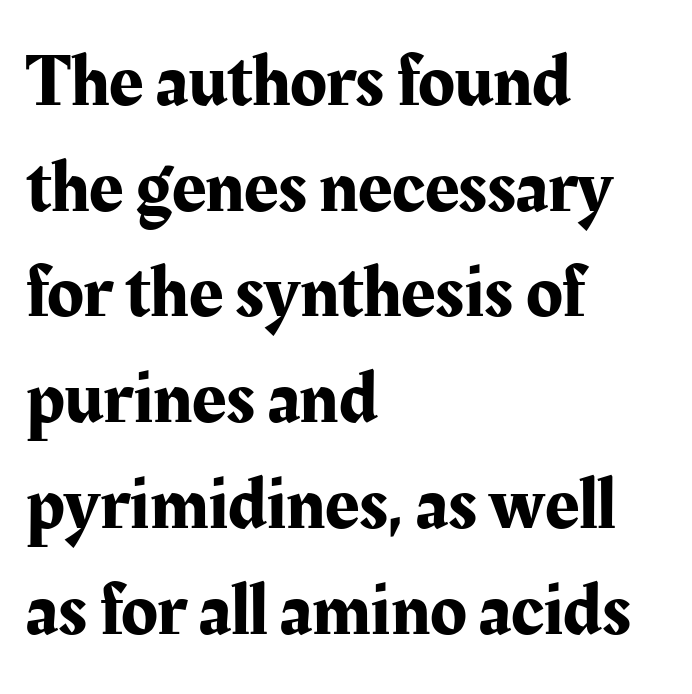
The image shows 75 px serif type, upright; set left-aligned, normal line spacing (1.41x), normal letter spacing, not underlined; medium stroke contrast and a medium x-height.
